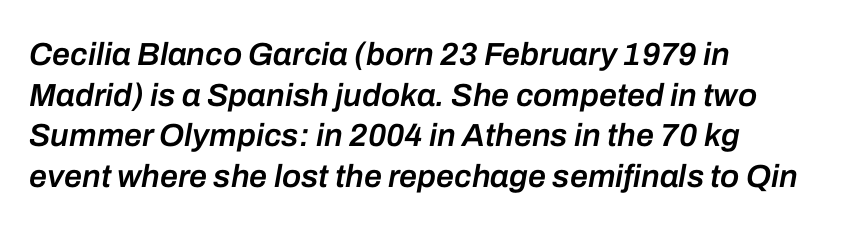
Spacing between characters is what you'd get straight out of the box. Character widths vary here, with narrow letters taking less room than wide ones. Compared with ordinary roman type, these characters are visibly tilted. Set as a demibold, roughly 600 on the weight scale.
